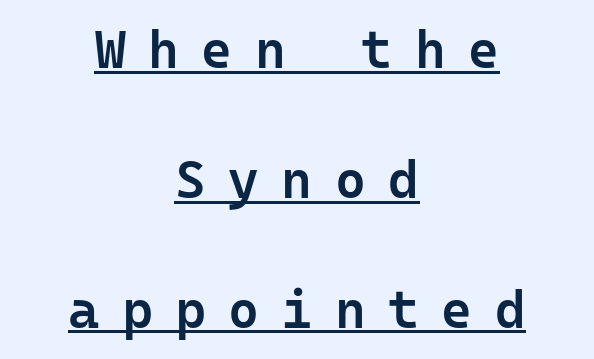
Q: Is the text bold? A: Semi-bold.
Q: Is the text italic (slanted)? A: No, it is upright.
Q: Is the typeface a serif or a sans-serif typeface? A: Sans-serif.
Q: Is the text underlined? A: Yes.
Q: How is the paragraph aligned? A: Centered.
Q: Is the spacing between letters normal or unusually wide? A: Unusually wide.
Q: Is the spacing between lines tight, normal or loose? A: Loose.
Q: Width (condensed, normal, or wide)? A: Normal.
Q: Stroke contrast? A: Low.
Q: x-height? A: Medium.
Q: Monospaced? A: Yes.
